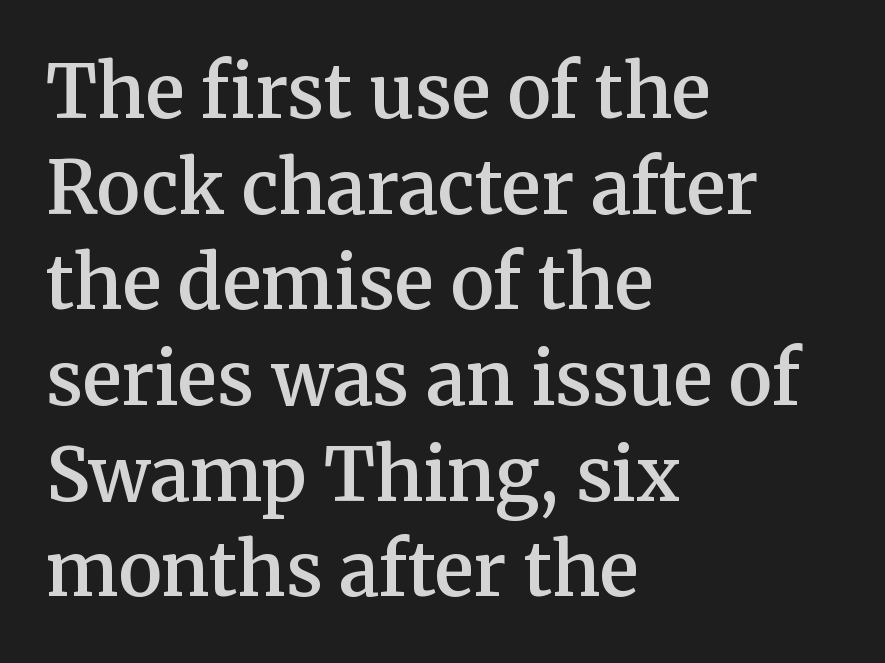
The letters advance in unequal steps, a hallmark of proportional type. The lettering holds an erect, upright posture throughout. Has an underline been added? It has not. The passage shown stacks its lines at a standard gap. These lines keep a tight, regular rhythm from letter to letter.
